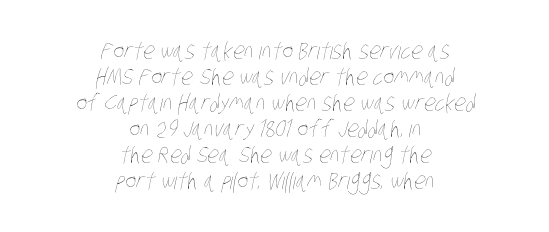
The image shows 23 px text type; set centered, tight line spacing (1.13x), normal letter spacing, not underlined.
